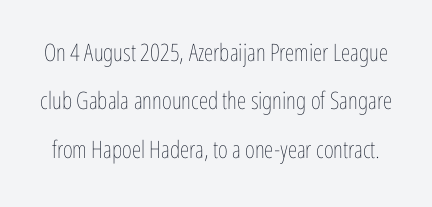
Q: Is the text bold? A: No.
Q: Is the text italic (slanted)? A: No, it is upright.
Q: Is the text underlined? A: No.
Q: Is the spacing between letters normal or unusually wide? A: Normal.
Q: Is the spacing between lines tight, normal or loose? A: Loose.
